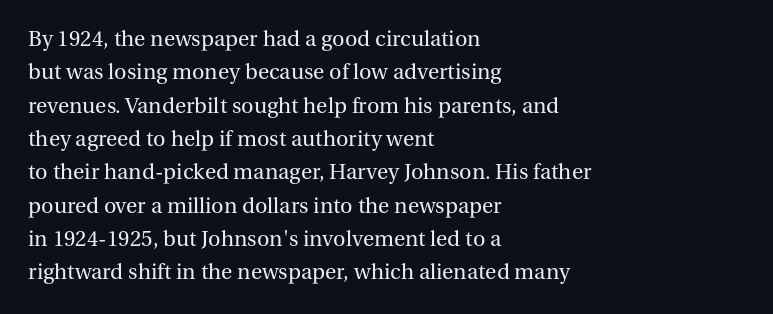
Q: Is the text bold? A: No.
Q: Is the text italic (slanted)? A: No, it is upright.
Q: Is the text underlined? A: No.
Q: How is the paragraph aligned? A: Left-aligned.
Q: Is the spacing between letters normal or unusually wide? A: Normal.
Q: Is the spacing between lines tight, normal or loose? A: Normal.
